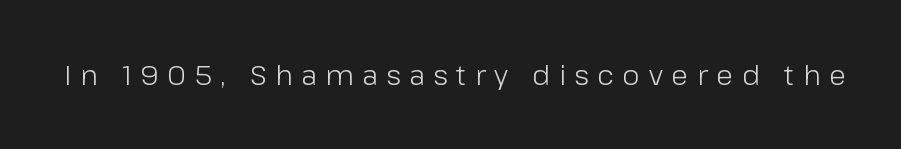
Designer's note — italics off, roman on. Each letter keeps its own natural width here, so spacing adapts to shape. Anything drawn beneath the words? Only blank space. Font category for this specimen: sans-serif. The strokes carry an ordinary text weight at most. The tracking jumps out immediately: characters are airy and widely separated.
